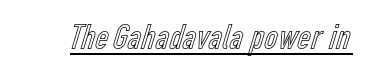
The image shows 37 px condensed type; set normal letter spacing, underlined; a medium x-height.
